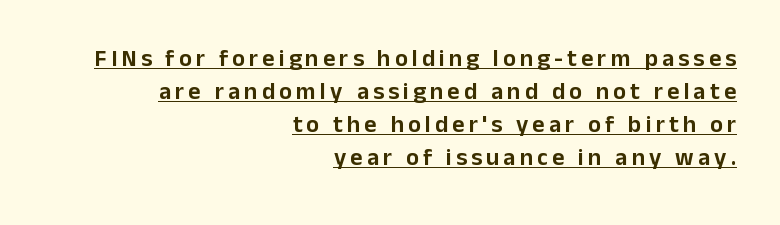
Q: Is the text italic (slanted)? A: No, it is upright.
Q: Is the text underlined? A: Yes.
Q: How is the paragraph aligned? A: Right-aligned.
Q: Is the spacing between lines tight, normal or loose? A: Normal.
